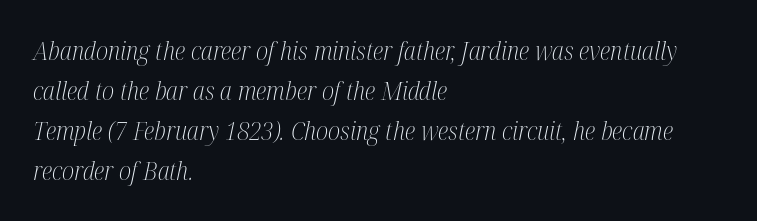
Each row of text sits above clean, open space. Reading down the column, the eye jumps a familiar distance to each next line. The passage shown is not bold in any degree. The passage is arranged the way most books set body copy — flush left. Tracking here is standard; glyphs follow each other at the usual distance.
